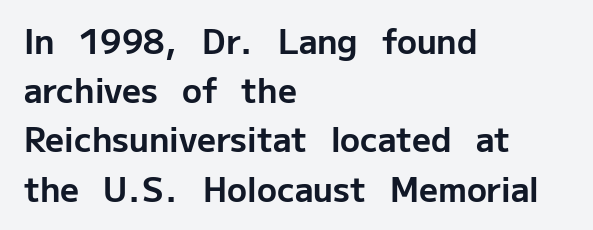
{"serif": "no", "italic": "no", "bold": "yes", "weight": "bold", "width": "normal", "stroke_contrast": "low", "x_height": "medium", "monospaced": "no", "underline": "no", "align": "left", "line_spacing": "normal", "line_spacing_ratio": 1.49, "letter_spacing": "normal", "letter_spacing_em": 0.0, "glyph_px": 33}
